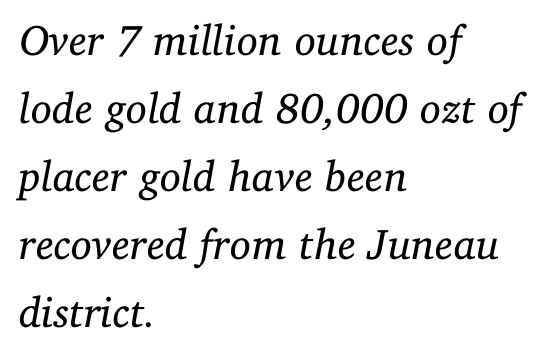
{"serif": "yes", "italic": "yes", "lean": "right", "slant_degrees": 11, "bold": "no", "weight": "regular", "width": "normal", "stroke_contrast": "low", "x_height": "medium", "monospaced": "no", "underline": "no", "align": "left", "line_spacing": "normal", "line_spacing_ratio": 1.58, "letter_spacing": "normal", "letter_spacing_em": 0.0, "glyph_px": 43}
